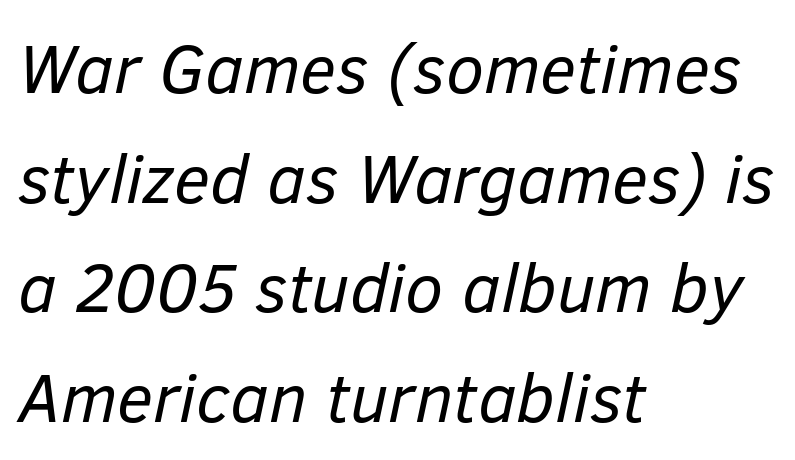
This rendering uses left alignment, leaving the right contour irregular. Unbolded letterforms with no extra heft. These lines sit exactly where default settings would place them. Observe the ordinary spacing: letters are neighbours, not strangers. The rendering uses natural spacing where letterforms have individual widths. Emphasis-style slanted type is in use.
